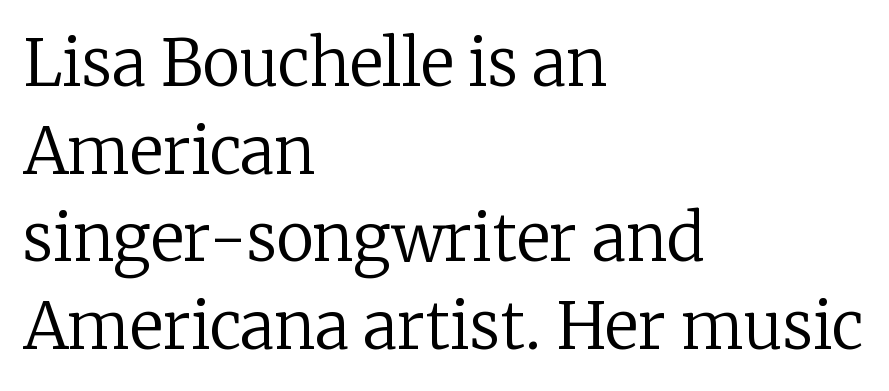
Q: Is the text bold? A: No.
Q: Is the text italic (slanted)? A: No, it is upright.
Q: Is the typeface a serif or a sans-serif typeface? A: Serif.
Q: Is the text underlined? A: No.
Q: How is the paragraph aligned? A: Left-aligned.
Q: Is the spacing between letters normal or unusually wide? A: Normal.
Q: Is the spacing between lines tight, normal or loose? A: Normal.
Q: Width (condensed, normal, or wide)? A: Normal.
Q: Stroke contrast? A: Low.
Q: x-height? A: Medium.
Q: Monospaced? A: No.
